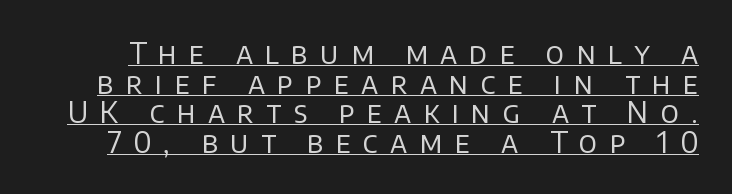
Q: Is the text bold? A: No.
Q: Is the text italic (slanted)? A: No, it is upright.
Q: Is the typeface a serif or a sans-serif typeface? A: Sans-serif.
Q: Is the text underlined? A: Yes.
Q: Is the spacing between letters normal or unusually wide? A: Unusually wide.
Q: Is the spacing between lines tight, normal or loose? A: Tight.
Q: Width (condensed, normal, or wide)? A: Normal.
Q: Stroke contrast? A: Low.
Q: x-height? A: Large.
Q: Monospaced? A: No.
